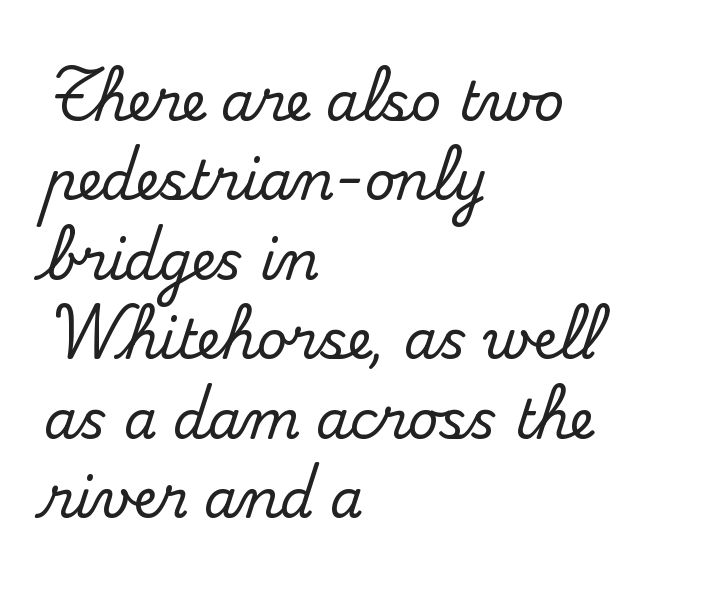
{"width": "normal", "stroke_contrast": "medium", "x_height": "small", "monospaced": "no", "underline": "no", "align": "left", "line_spacing": "normal", "line_spacing_ratio": 1.5, "letter_spacing": "normal", "letter_spacing_em": 0.0, "glyph_px": 53}
